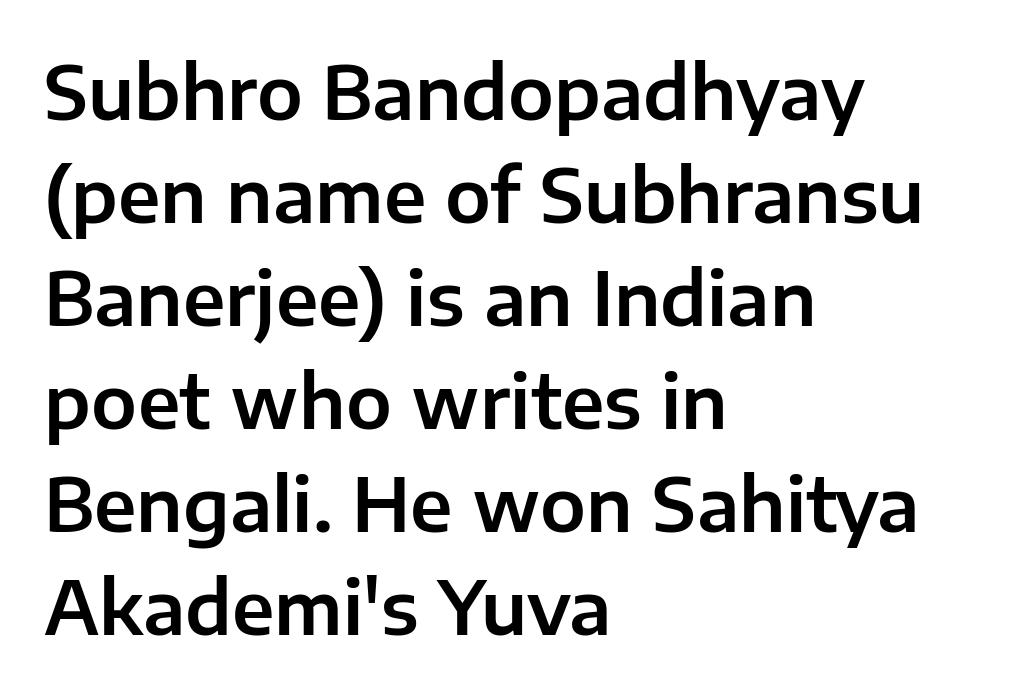
The image shows 73 px sans-serif type, upright; set left-aligned, normal line spacing (1.41x), normal letter spacing, not underlined; low stroke contrast and a medium x-height.
